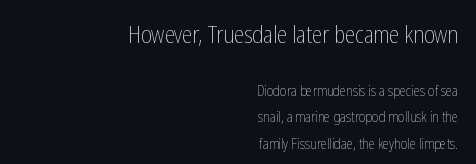
Q: Is the text bold? A: No.
Q: Is the text italic (slanted)? A: No, it is upright.
Q: Is the text underlined? A: No.
Q: How is the paragraph aligned? A: Right-aligned.
Q: Is the spacing between letters normal or unusually wide? A: Normal.
Q: Is the spacing between lines tight, normal or loose? A: Loose.
Q: Which block of text is set in a larger size, the first (top) or the second (bottom)? A: The first (top) one.
